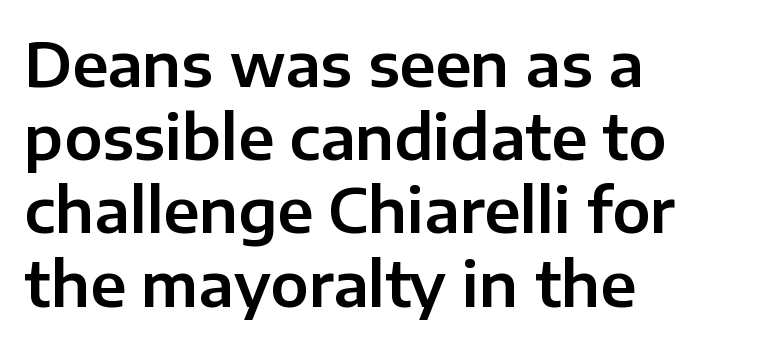
These lines were composed using upright roman letters. These lines are rendered in a variable-pitch font. Just letters on the line, the space beneath them empty. What stands out about the letter spacing? Nothing — it is the standard amount. Each letter's strokes conclude bluntly, with no projecting serifs.
